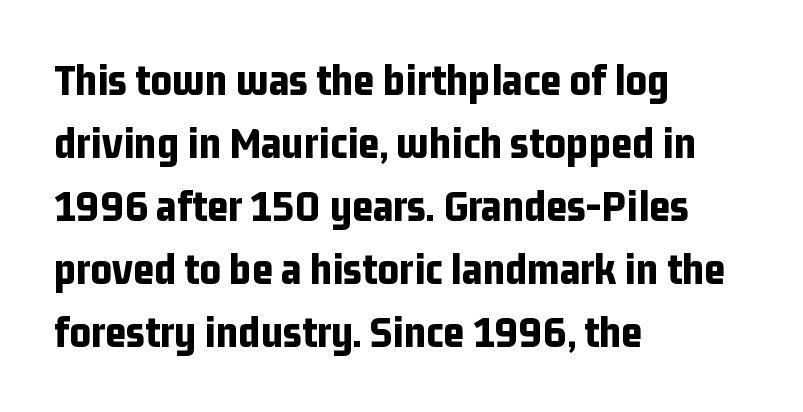
{"serif": "no", "italic": "no", "bold": "yes", "weight": "bold", "width": "condensed", "stroke_contrast": "low", "x_height": "medium", "monospaced": "no", "underline": "no", "align": "left", "line_spacing": "normal", "line_spacing_ratio": 1.37, "letter_spacing": "normal", "letter_spacing_em": 0.0, "glyph_px": 46}
